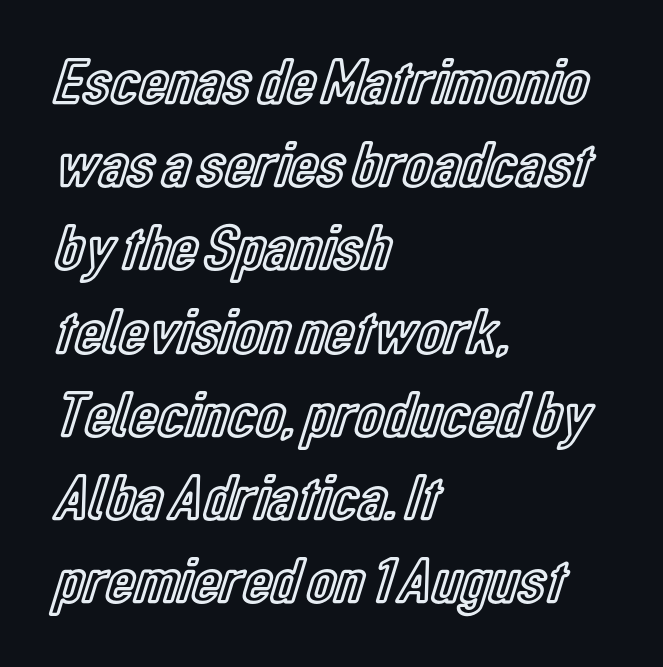
{"width": "condensed", "x_height": "medium", "monospaced": "no", "underline": "no", "align": "left", "line_spacing": "normal", "line_spacing_ratio": 1.28, "letter_spacing": "normal", "letter_spacing_em": 0.0, "glyph_px": 65}
